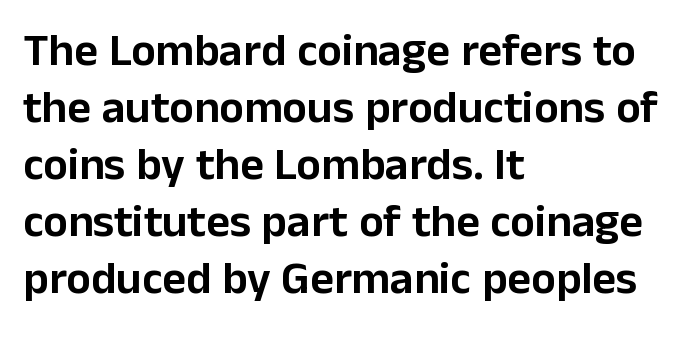
Letter spacing: default. Does the copy run flush right? No — it runs flush left. Check the space under the baseline: it is left empty. Looks like regular typesetting: each glyph gets only the width it needs. Quick note: not italic, upright. This is sans-serif lettering, the kind often seen on screens and signage.
